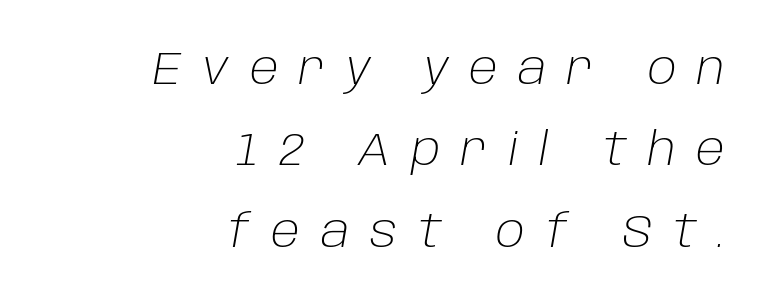
{"italic": "yes", "lean": "right", "slant_degrees": 10, "bold": "no", "weight": "light", "width": "normal", "stroke_contrast": "low", "x_height": "large", "monospaced": "no", "underline": "no", "align": "right", "line_spacing_ratio": 1.81, "letter_spacing": "wide", "letter_spacing_em": 0.46, "glyph_px": 45}
